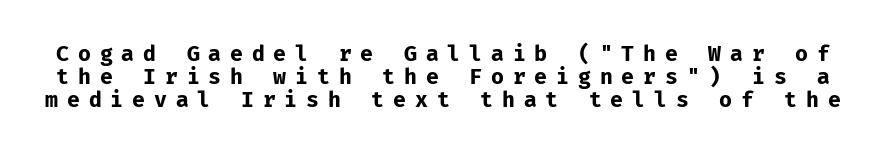
Q: Is the text bold? A: Yes.
Q: Is the text italic (slanted)? A: No, it is upright.
Q: Is the text underlined? A: No.
Q: Is the spacing between letters normal or unusually wide? A: Unusually wide.
Q: Is the spacing between lines tight, normal or loose? A: Tight.
